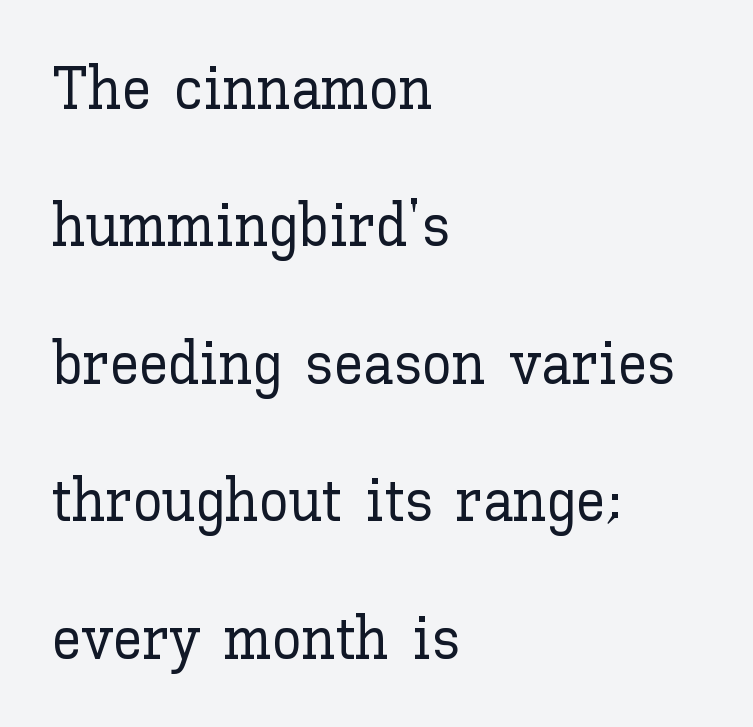
The image shows 60 px text type, upright; set left-aligned, loose line spacing (2.29x), normal letter spacing, not underlined; low stroke contrast and a medium x-height.
